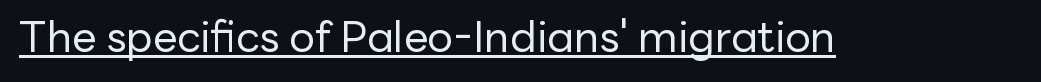
{"serif": "no", "italic": "no", "bold": "no", "weight": "regular", "width": "normal", "stroke_contrast": "low", "x_height": "medium", "monospaced": "no", "underline": "yes", "letter_spacing": "normal", "letter_spacing_em": 0.0, "glyph_px": 43}
